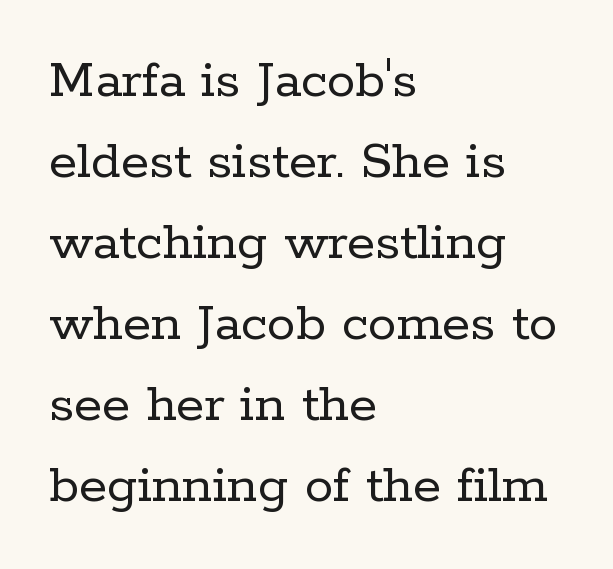
Q: Is the text bold? A: No.
Q: Is the text italic (slanted)? A: No, it is upright.
Q: Is the typeface a serif or a sans-serif typeface? A: Serif.
Q: Is the text underlined? A: No.
Q: How is the paragraph aligned? A: Left-aligned.
Q: Is the spacing between letters normal or unusually wide? A: Normal.
Q: Is the spacing between lines tight, normal or loose? A: Normal.
Q: Width (condensed, normal, or wide)? A: Normal.
Q: Stroke contrast? A: Low.
Q: x-height? A: Medium.
Q: Monospaced? A: No.
